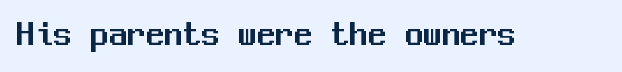
{"serif": "no", "italic": "no", "width": "normal", "stroke_contrast": "medium", "x_height": "medium", "monospaced": "yes", "underline": "no", "letter_spacing": "normal", "letter_spacing_em": 0.0, "glyph_px": 37}
